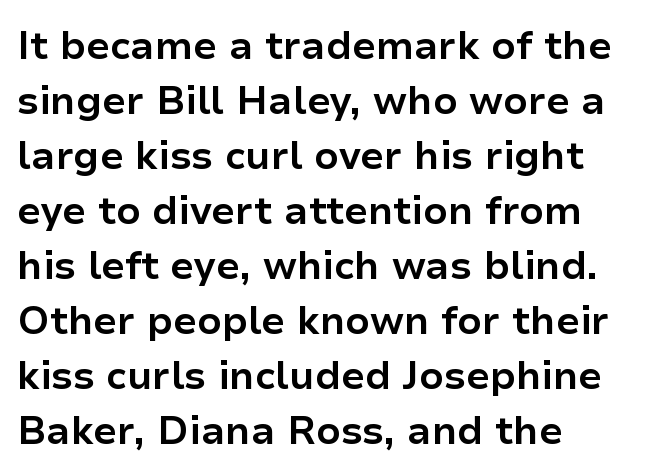
The image shows 39 px bold sans-serif type, upright; set left-aligned, normal line spacing (1.41x), normal letter spacing, not underlined; low stroke contrast and a medium x-height.
